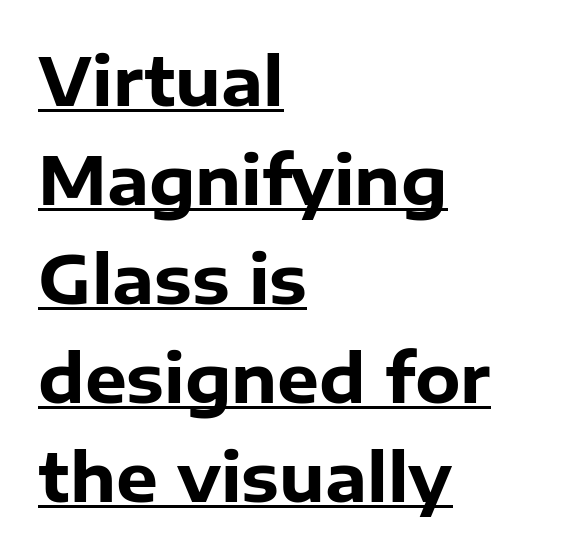
Every stem runs plumb, perpendicular to the baseline. The vertical gap from one line to the next is medium. This is sans-serif lettering, the kind often seen on screens and signage. Do the characters align in a grid? No, the font is proportional.
